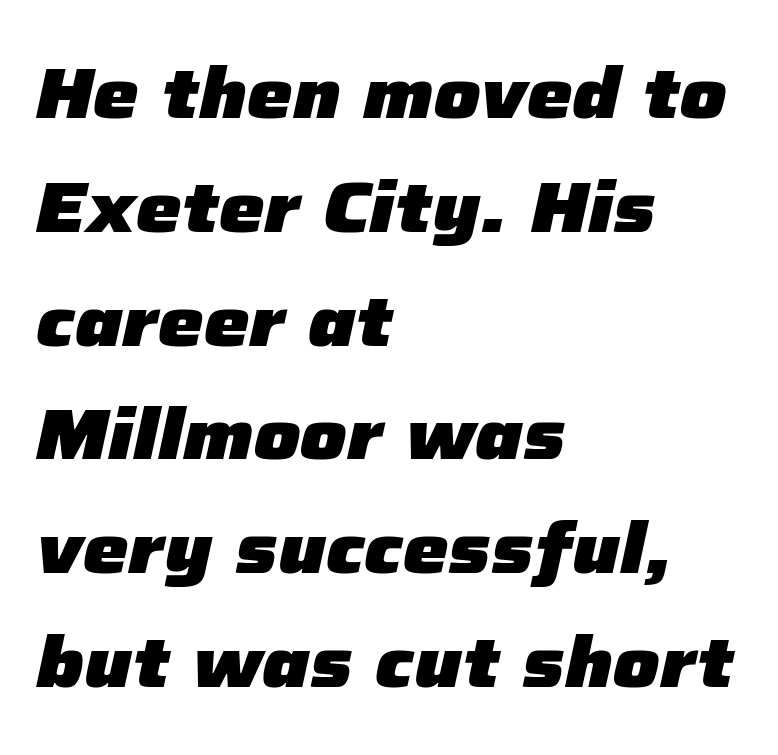
{"italic": "yes", "lean": "right", "slant_degrees": 12, "bold": "yes", "weight": "heavy", "width": "normal", "stroke_contrast": "low", "x_height": "medium", "monospaced": "no", "underline": "no", "align": "left", "line_spacing": "normal", "line_spacing_ratio": 1.58, "letter_spacing": "normal", "letter_spacing_em": 0.0, "glyph_px": 72}
